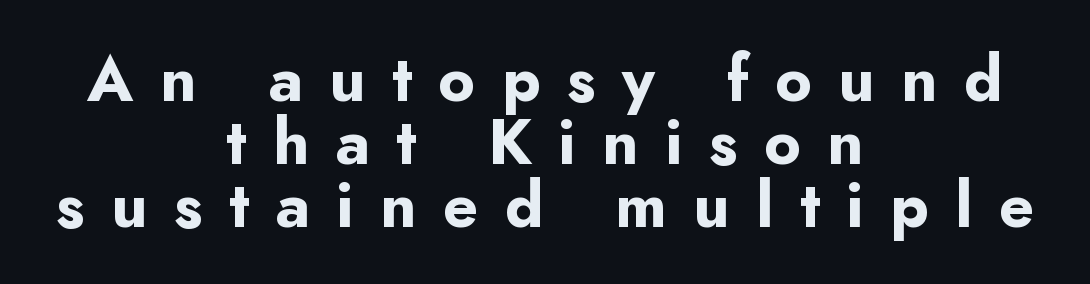
The image shows 63 px bold sans-serif type, upright; set centered, tight line spacing (1.0x), unusually wide letter spacing (+0.42 em), not underlined; low stroke contrast and a small x-height.
